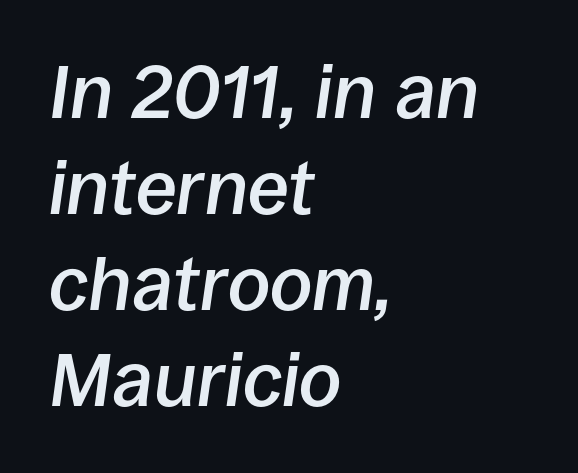
Varying glyph widths throughout — classic text-font behaviour. Short note: letters normally spaced. Descender tails drop into unmarked territory. The lines sit at an ordinary, default distance from one another. These lines were composed using italics.
